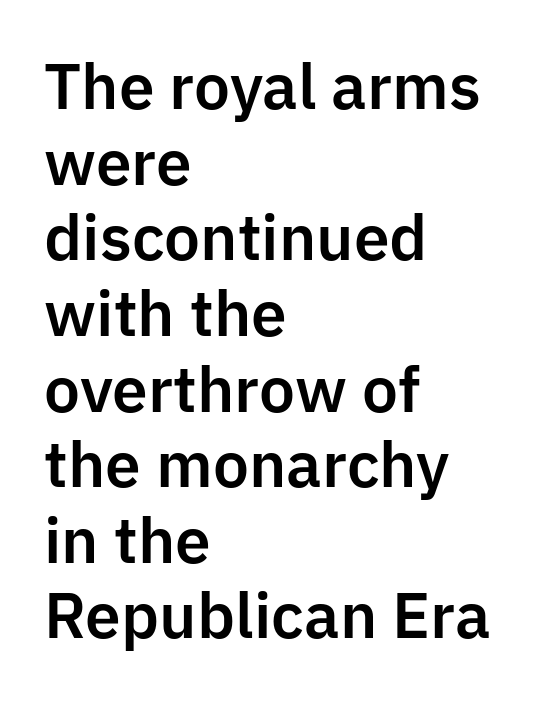
The image shows 61 px sans-serif type, upright; set left-aligned, line spacing 1.24x, normal letter spacing, not underlined; low stroke contrast and a medium x-height.
